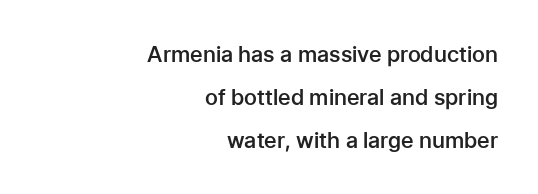
The image shows 22 px text type, upright; set right-aligned, loose line spacing (1.95x), normal letter spacing, not underlined.
